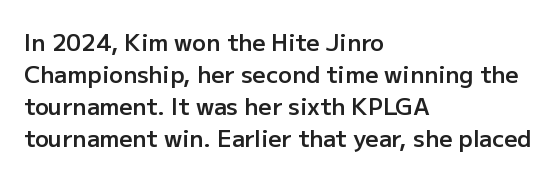
The image shows 23 px text type, upright; set left-aligned, normal line spacing (1.39x), normal letter spacing, not underlined.
